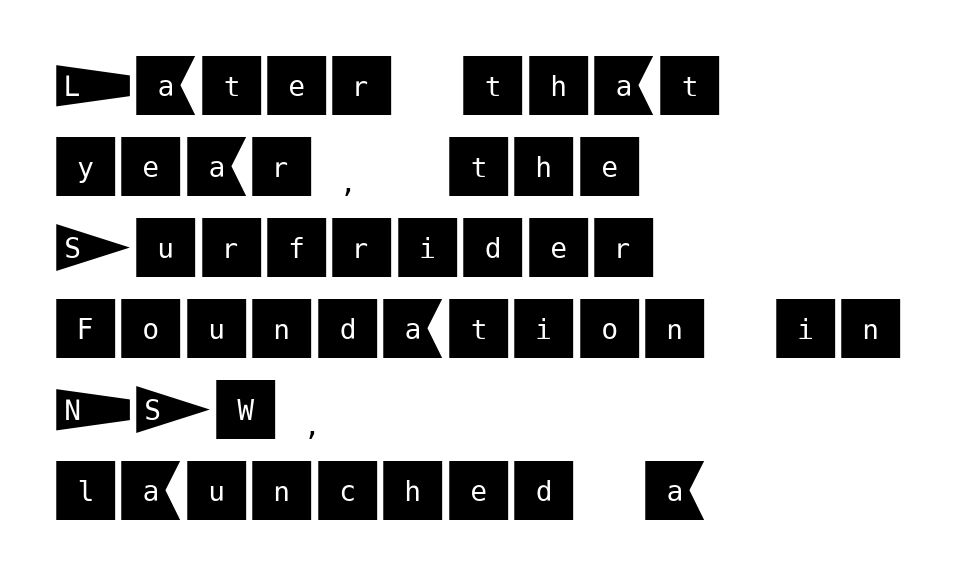
Q: Is the text italic (slanted)? A: No, it is upright.
Q: Is the typeface a serif or a sans-serif typeface? A: Sans-serif.
Q: Is the text underlined? A: No.
Q: How is the paragraph aligned? A: Left-aligned.
Q: Is the spacing between letters normal or unusually wide? A: Normal.
Q: Width (condensed, normal, or wide)? A: Normal.
Q: Stroke contrast? A: Medium.
Q: x-height? A: Large.
